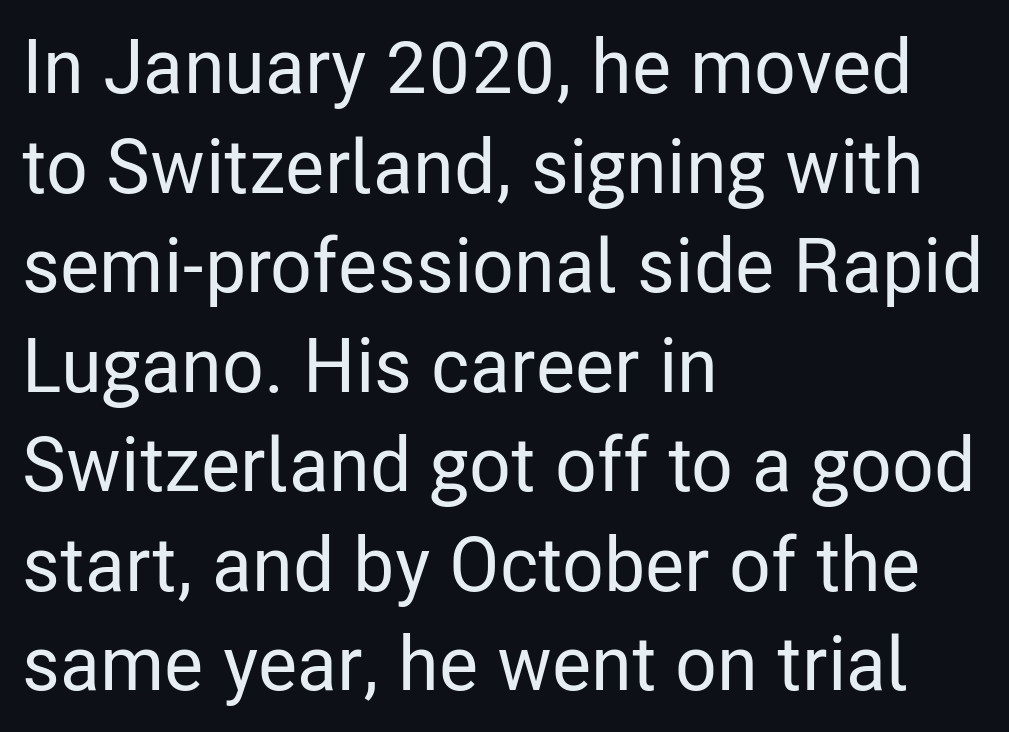
{"serif": "no", "italic": "no", "width": "condensed", "stroke_contrast": "low", "x_height": "medium", "monospaced": "no", "underline": "no", "align": "left", "line_spacing": "normal", "line_spacing_ratio": 1.31, "letter_spacing": "normal", "letter_spacing_em": 0.0, "glyph_px": 76}
